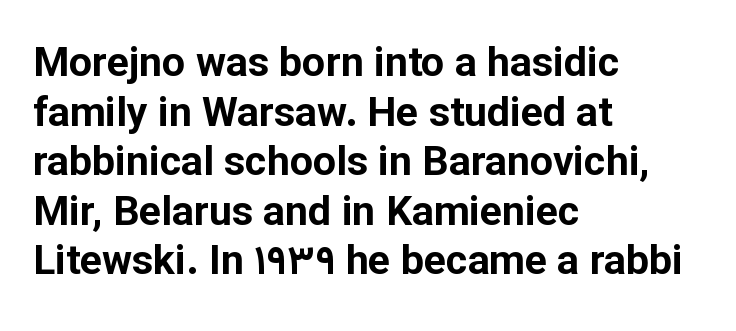
Q: Is the text bold? A: Yes.
Q: Is the text italic (slanted)? A: No, it is upright.
Q: Is the typeface a serif or a sans-serif typeface? A: Sans-serif.
Q: Is the text underlined? A: No.
Q: How is the paragraph aligned? A: Left-aligned.
Q: Is the spacing between letters normal or unusually wide? A: Normal.
Q: Width (condensed, normal, or wide)? A: Normal.
Q: Stroke contrast? A: Low.
Q: x-height? A: Medium.
Q: Monospaced? A: No.
